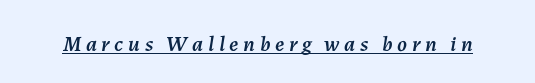
Q: Is the text italic (slanted)? A: Yes, it leans right by about 7 degrees.
Q: Is the text underlined? A: Yes.
Q: Is the spacing between letters normal or unusually wide? A: Unusually wide.
